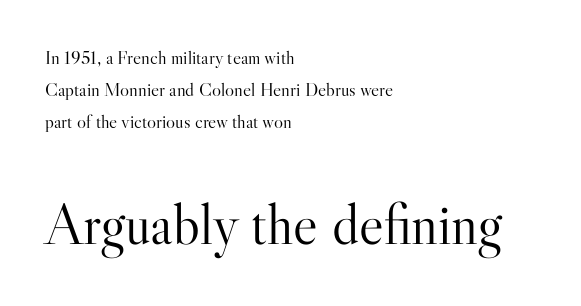
The image shows 58 px light serif type, upright; set left-aligned, normal line spacing (1.68x), normal letter spacing, not underlined; the second (bottom) block is 3.05x larger; high stroke contrast and a small x-height.
